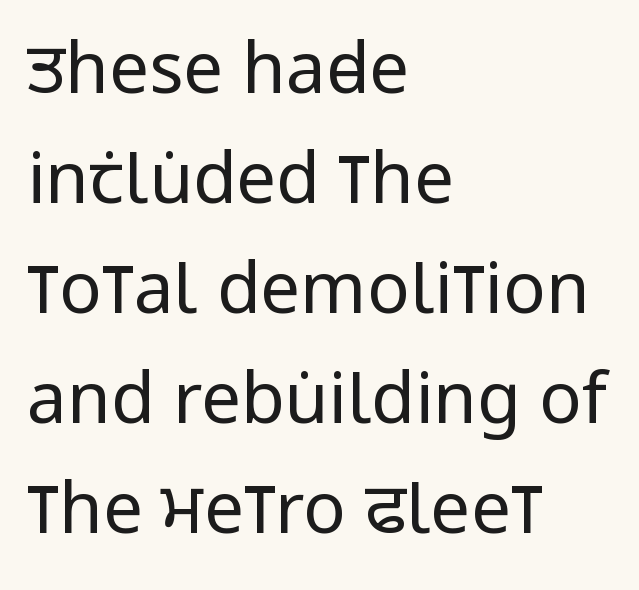
Default kerning and tracking; the words read as compact shapes. Proportional: the letters do not fall into vertical columns. The axis of the letterforms is exactly vertical. Stems and bowls with no extra thickness — not bold. Typeset ragged right — the left edge is the straight one. Summary of vertical rhythm: regular, with standard interline spacing.
